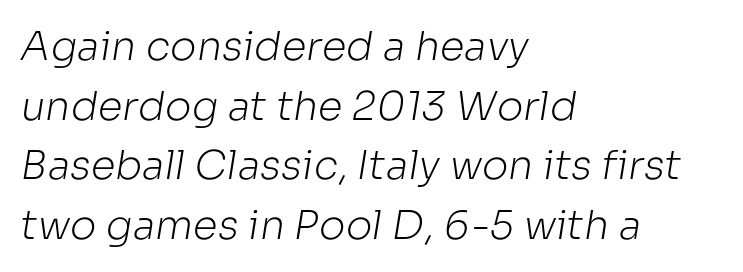
Q: Is the text bold? A: No.
Q: Is the typeface a serif or a sans-serif typeface? A: Sans-serif.
Q: Is the text underlined? A: No.
Q: How is the paragraph aligned? A: Left-aligned.
Q: Is the spacing between letters normal or unusually wide? A: Normal.
Q: Is the spacing between lines tight, normal or loose? A: Normal.
Q: Width (condensed, normal, or wide)? A: Normal.
Q: Stroke contrast? A: Low.
Q: x-height? A: Medium.
Q: Monospaced? A: No.
